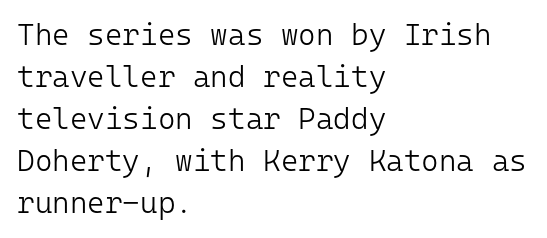
{"serif": "no", "italic": "no", "bold": "no", "weight": "light", "width": "normal", "stroke_contrast": "low", "x_height": "medium", "monospaced": "yes", "underline": "no", "align": "left", "line_spacing": "normal", "line_spacing_ratio": 1.4, "letter_spacing": "normal", "letter_spacing_em": 0.0, "glyph_px": 30}
